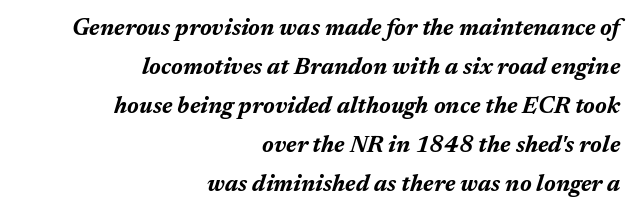
Q: Is the text bold? A: Yes.
Q: Is the text italic (slanted)? A: Yes, it leans right by about 17 degrees.
Q: Is the text underlined? A: No.
Q: How is the paragraph aligned? A: Right-aligned.
Q: Is the spacing between letters normal or unusually wide? A: Normal.
Q: Is the spacing between lines tight, normal or loose? A: Normal.
